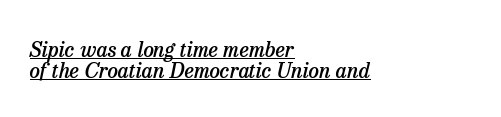
Q: Is the text bold? A: Semi-bold.
Q: Is the text italic (slanted)? A: Yes, it leans right by about 13 degrees.
Q: Is the text underlined? A: Yes.
Q: How is the paragraph aligned? A: Left-aligned.
Q: Is the spacing between letters normal or unusually wide? A: Normal.
Q: Is the spacing between lines tight, normal or loose? A: Tight.
